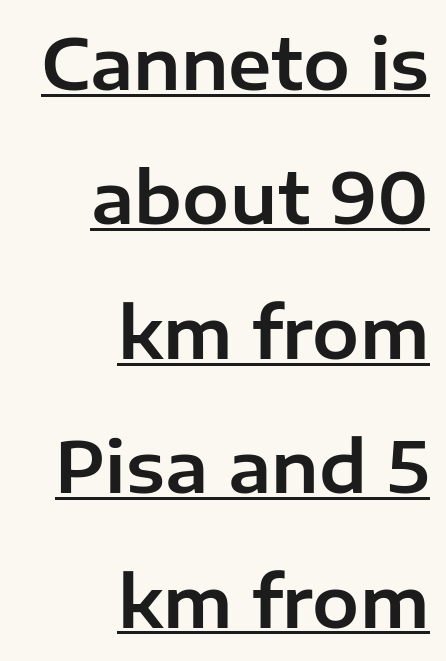
The image shows 70 px sans-serif type, upright; set right-aligned, loose line spacing (1.92x), normal letter spacing, underlined; low stroke contrast and a medium x-height.
